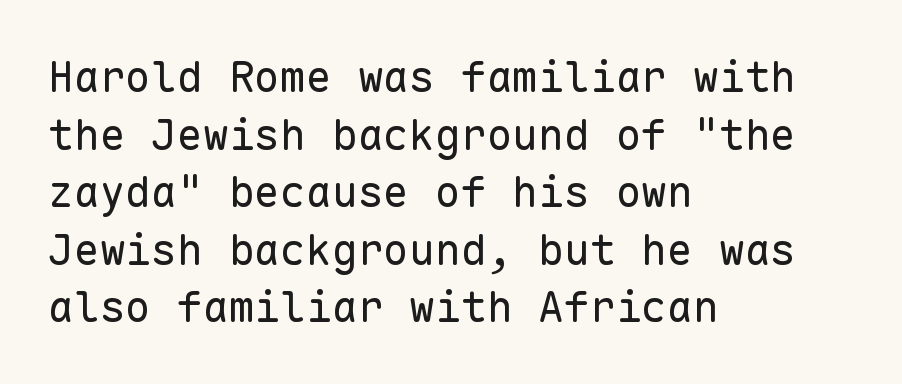
The image shows 43 px regular-weight sans-serif type, upright, monospaced; set left-aligned, normal line spacing (1.34x), normal letter spacing, not underlined; low stroke contrast and a medium x-height.
